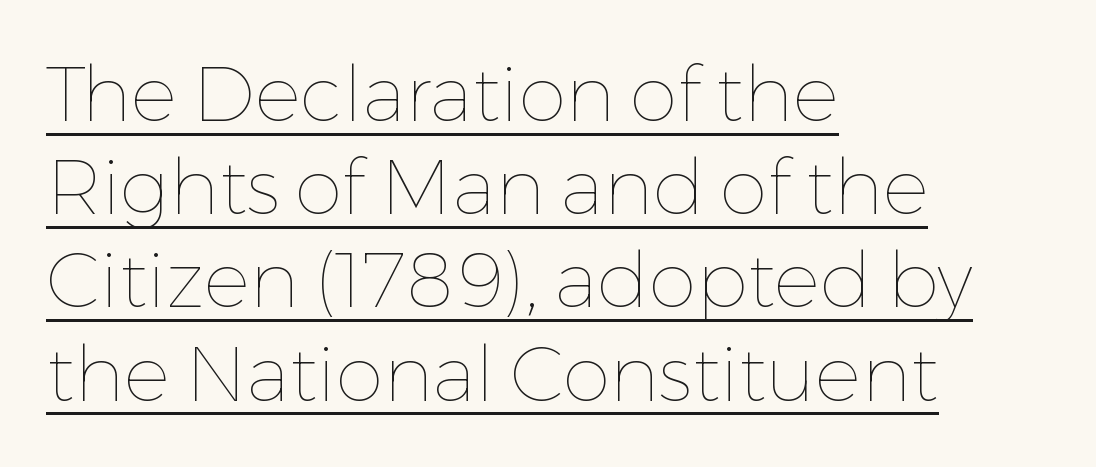
{"italic": "no", "bold": "no", "weight": "thin", "width": "normal", "stroke_contrast": "low", "x_height": "medium", "monospaced": "no", "underline": "yes", "align": "left", "line_spacing_ratio": 1.21, "letter_spacing": "normal", "letter_spacing_em": 0.0, "glyph_px": 77}
